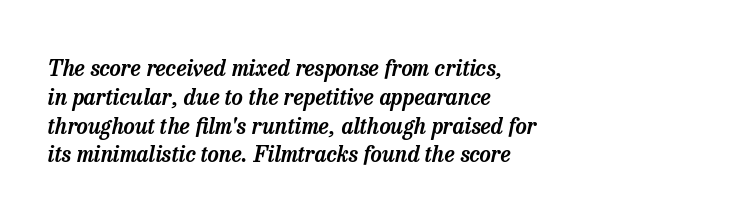
Q: Is the text italic (slanted)? A: Yes, it leans right by about 13 degrees.
Q: Is the text underlined? A: No.
Q: How is the paragraph aligned? A: Left-aligned.
Q: Is the spacing between letters normal or unusually wide? A: Normal.
Q: Is the spacing between lines tight, normal or loose? A: Normal.
